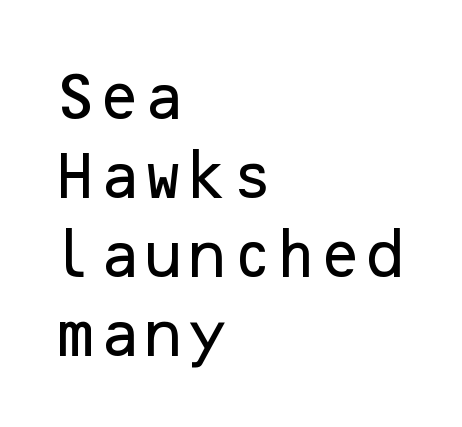
The image shows 51 px sans-serif type, upright; set left-aligned, normal line spacing (1.55x), normal letter spacing, not underlined; low stroke contrast and a medium x-height.
